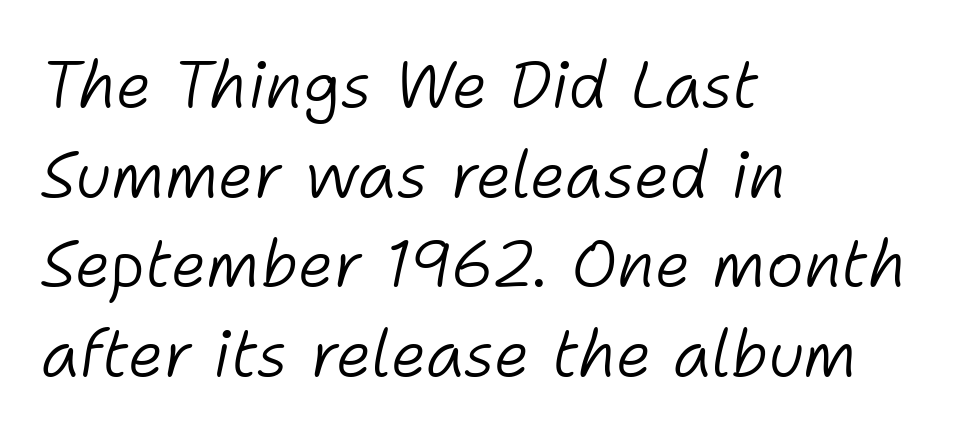
{"italic": "yes", "lean": "right", "slant_degrees": 11, "bold": "no", "weight": "light", "width": "normal", "stroke_contrast": "low", "x_height": "medium", "monospaced": "no", "underline": "no", "align": "left", "line_spacing": "normal", "line_spacing_ratio": 1.4, "letter_spacing": "normal", "letter_spacing_em": 0.0, "glyph_px": 64}
